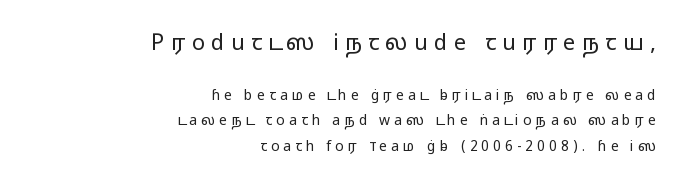
{"italic": "no", "bold": "no", "underline": "no", "align": "right", "line_spacing_ratio": 1.83, "letter_spacing": "wide", "letter_spacing_em": 0.29, "larger_block": "first", "size_ratio": 1.57, "glyph_px": 22}
